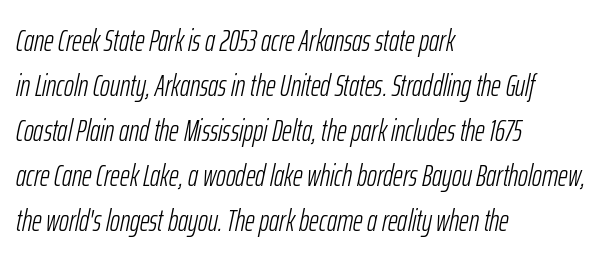
Every row of glyphs begins at an identical x-position on the left. Style check: oblique. The rendering keeps characters at their native spacing. You could not count columns in this text — the font is proportionally spaced. Underline: absent.
